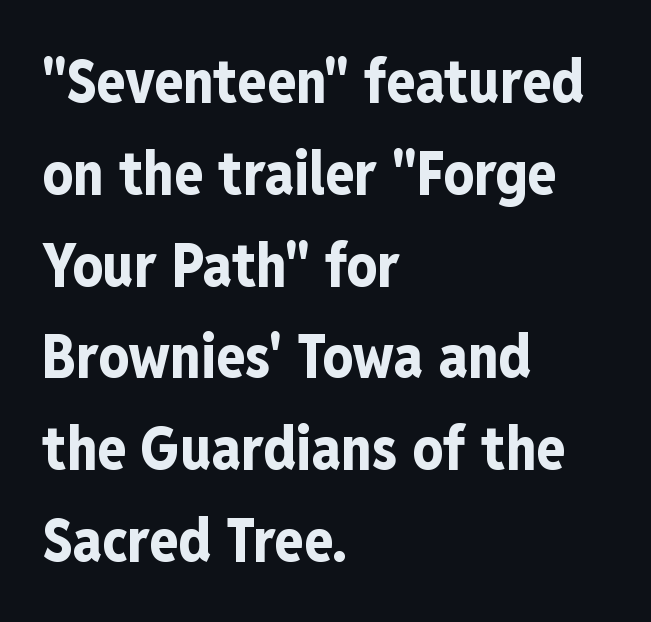
Q: Is the text bold? A: Yes.
Q: Is the text italic (slanted)? A: No, it is upright.
Q: Is the typeface a serif or a sans-serif typeface? A: Sans-serif.
Q: Is the text underlined? A: No.
Q: How is the paragraph aligned? A: Left-aligned.
Q: Is the spacing between letters normal or unusually wide? A: Normal.
Q: Is the spacing between lines tight, normal or loose? A: Normal.
Q: Width (condensed, normal, or wide)? A: Condensed.
Q: Stroke contrast? A: Low.
Q: x-height? A: Medium.
Q: Monospaced? A: No.
